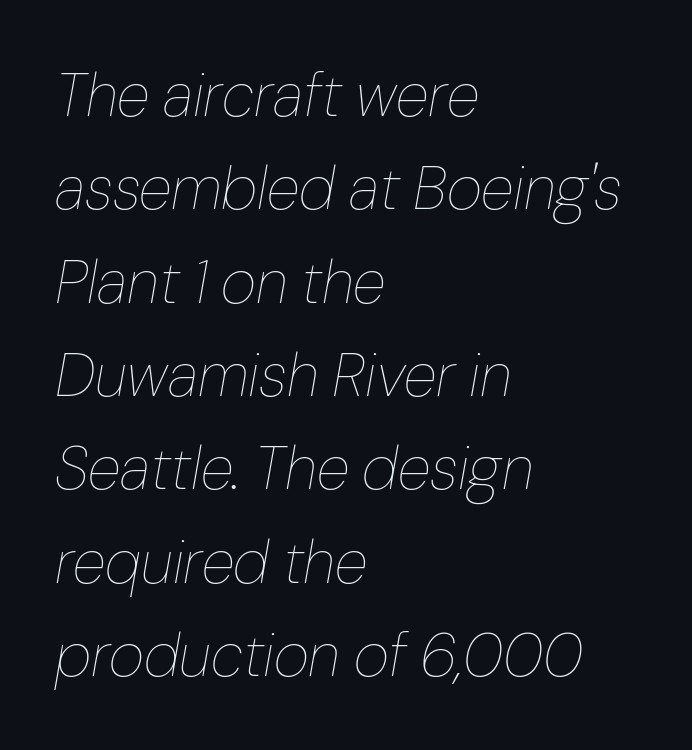
Q: Is the text bold? A: No.
Q: Is the text italic (slanted)? A: Yes, it leans right by about 10 degrees.
Q: Is the text underlined? A: No.
Q: How is the paragraph aligned? A: Left-aligned.
Q: Is the spacing between letters normal or unusually wide? A: Normal.
Q: Is the spacing between lines tight, normal or loose? A: Normal.
Q: Width (condensed, normal, or wide)? A: Normal.
Q: Stroke contrast? A: Low.
Q: x-height? A: Medium.
Q: Monospaced? A: No.
